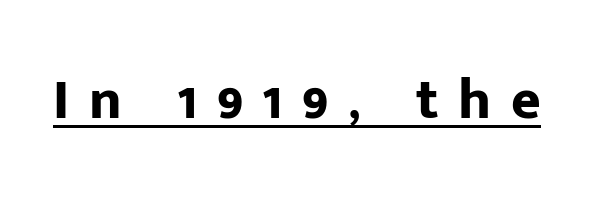
Strokes here are thick enough to call this a true bold. Serif or sans? Sans — the stroke terminals are bare. Tracking value appears strongly positive — letters spread wide. Ascenders rise straight up at ninety degrees. These characters rest on top of a visible drawn line.
